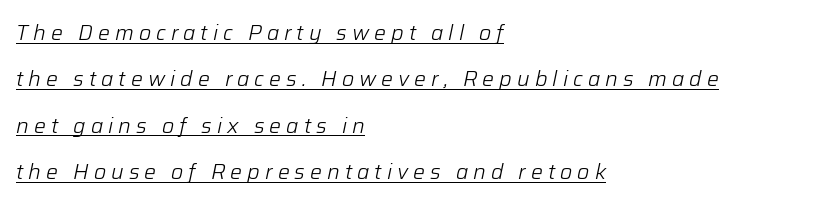
{"italic": "yes", "lean": "right", "slant_degrees": 12, "bold": "no", "underline": "yes", "align": "left", "line_spacing": "loose", "line_spacing_ratio": 2.21, "letter_spacing": "wide", "letter_spacing_em": 0.24, "glyph_px": 21}
